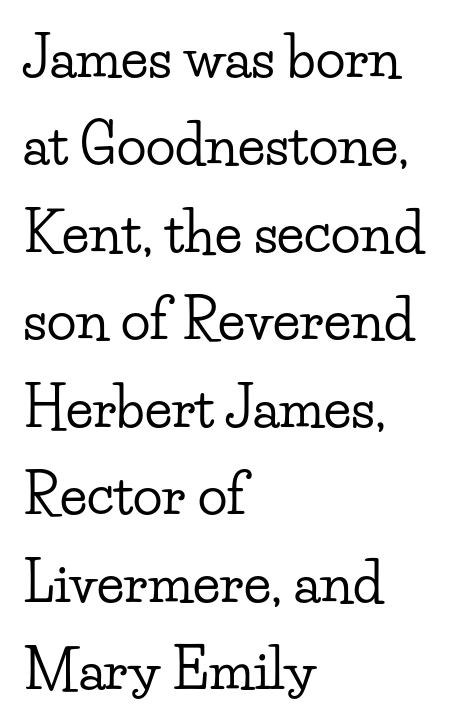
Rows of type keep a routine distance in the vertical direction. Decoration check: the copy has no underline. Is this a sans? No — the strokes have serifs. A typesetter would call this zero additional tracking.
